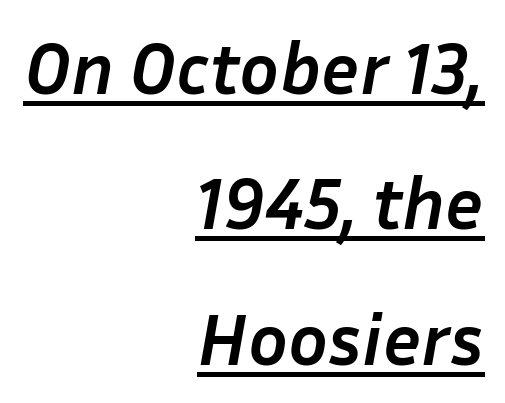
Q: Is the text bold? A: Yes.
Q: Is the text italic (slanted)? A: Yes, it leans right by about 10 degrees.
Q: Is the text underlined? A: Yes.
Q: How is the paragraph aligned? A: Right-aligned.
Q: Is the spacing between letters normal or unusually wide? A: Normal.
Q: Width (condensed, normal, or wide)? A: Normal.
Q: Stroke contrast? A: Low.
Q: x-height? A: Medium.
Q: Monospaced? A: No.
